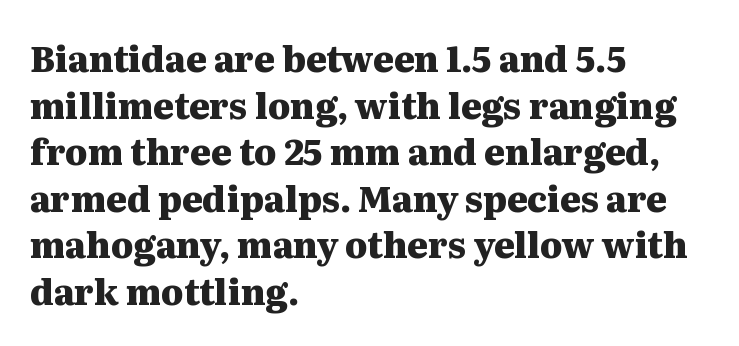
Q: Is the text bold? A: Yes.
Q: Is the text italic (slanted)? A: No, it is upright.
Q: Is the typeface a serif or a sans-serif typeface? A: Serif.
Q: Is the text underlined? A: No.
Q: How is the paragraph aligned? A: Left-aligned.
Q: Is the spacing between letters normal or unusually wide? A: Normal.
Q: Is the spacing between lines tight, normal or loose? A: Normal.
Q: Width (condensed, normal, or wide)? A: Wide.
Q: Stroke contrast? A: Medium.
Q: x-height? A: Medium.
Q: Monospaced? A: No.
